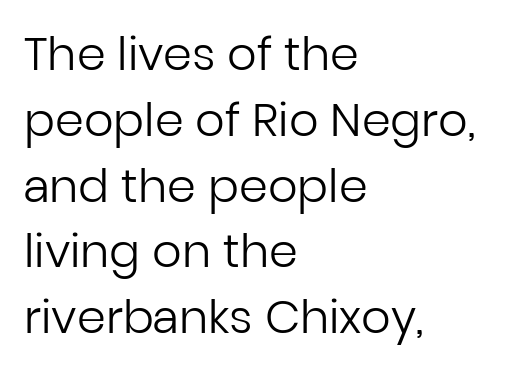
{"serif": "no", "italic": "no", "bold": "no", "weight": "regular", "width": "normal", "stroke_contrast": "low", "x_height": "medium", "monospaced": "no", "underline": "no", "align": "left", "line_spacing": "normal", "line_spacing_ratio": 1.43, "letter_spacing": "normal", "letter_spacing_em": 0.0, "glyph_px": 46}
